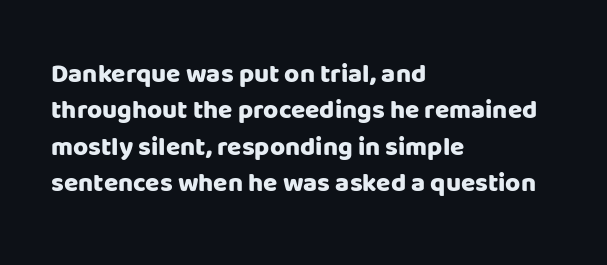
The image shows 26 px bold type, upright; set left-aligned, normal line spacing (1.4x), normal letter spacing, not underlined.
